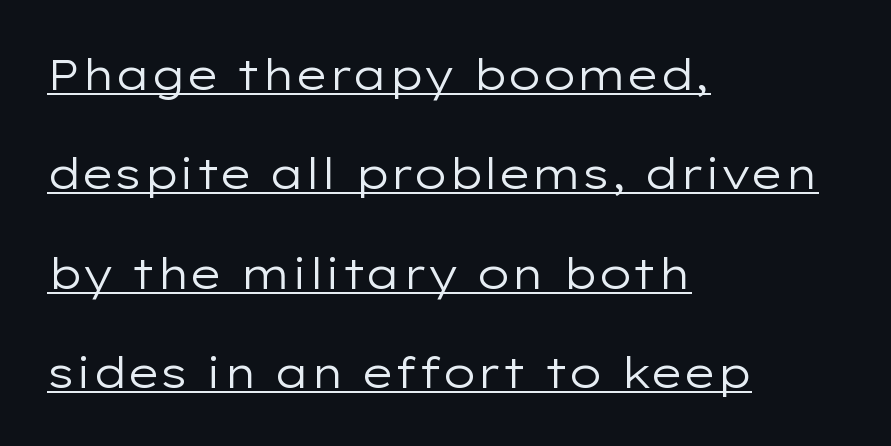
{"serif": "no", "italic": "no", "bold": "no", "weight": "regular", "width": "wide", "stroke_contrast": "low", "x_height": "medium", "monospaced": "no", "underline": "yes", "align": "left", "line_spacing": "loose", "line_spacing_ratio": 2.31, "letter_spacing": "normal", "letter_spacing_em": 0.0, "glyph_px": 43}
